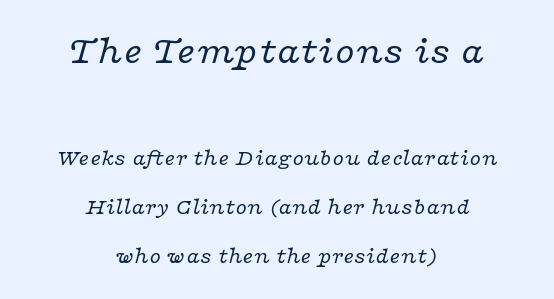
The block of text is sparse from top to bottom, with ample space between rows. Weight class: somewhere from thin through regular. Here the first block reads like a headline and the second like body copy. To sum up the face: it has serifs.
